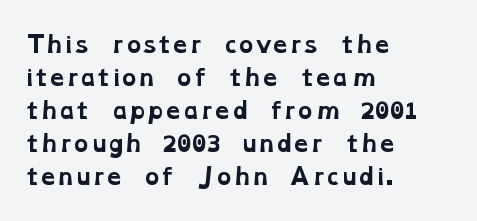
The words here are not underlined. The gaps between neighbouring characters are ordinary and unremarkable. The strokes are fattened all the way to bold. Summary of vertical rhythm: regular, with standard interline spacing. The paragraph has a hard left edge and a soft right edge.
